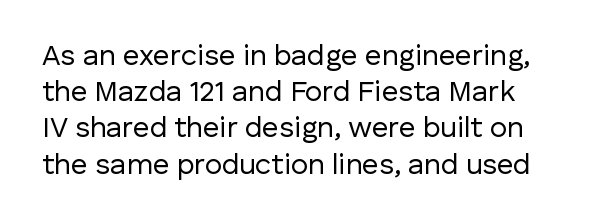
The image shows 29 px regular-weight sans-serif type, upright; set normal line spacing (1.25x), normal letter spacing, not underlined; low stroke contrast and a medium x-height.
